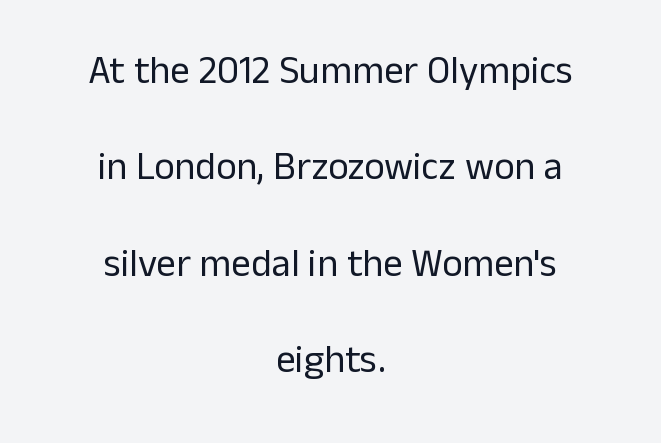
Q: Is the text bold? A: No.
Q: Is the text italic (slanted)? A: No, it is upright.
Q: Is the typeface a serif or a sans-serif typeface? A: Sans-serif.
Q: Is the text underlined? A: No.
Q: How is the paragraph aligned? A: Centered.
Q: Is the spacing between letters normal or unusually wide? A: Normal.
Q: Is the spacing between lines tight, normal or loose? A: Loose.
Q: Width (condensed, normal, or wide)? A: Normal.
Q: Stroke contrast? A: Low.
Q: x-height? A: Medium.
Q: Monospaced? A: No.
